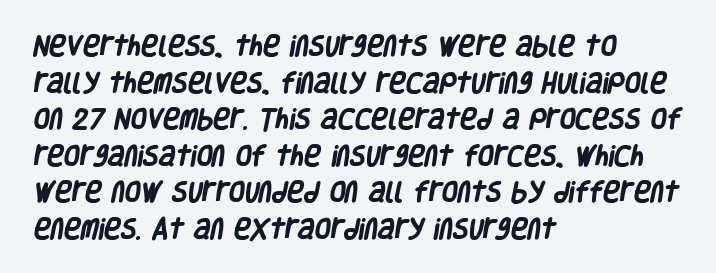
Strong, thick strokes mark this as bold type. Casual observation: everything's shoved over to the left. Only glyphs here, with clear space below each row. Vertically, the passage feels balanced, rows spaced as you'd expect.
